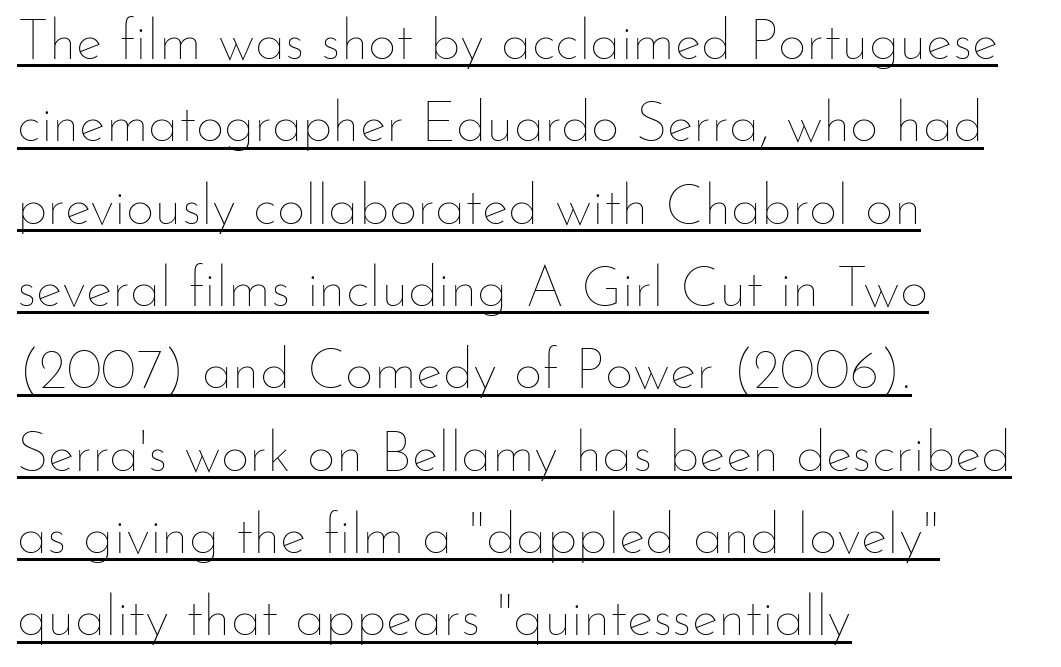
Q: Is the text bold? A: No.
Q: Is the text italic (slanted)? A: No, it is upright.
Q: Is the text underlined? A: Yes.
Q: How is the paragraph aligned? A: Left-aligned.
Q: Is the spacing between letters normal or unusually wide? A: Normal.
Q: Is the spacing between lines tight, normal or loose? A: Normal.
Q: Width (condensed, normal, or wide)? A: Normal.
Q: Stroke contrast? A: Low.
Q: x-height? A: Small.
Q: Monospaced? A: No.
